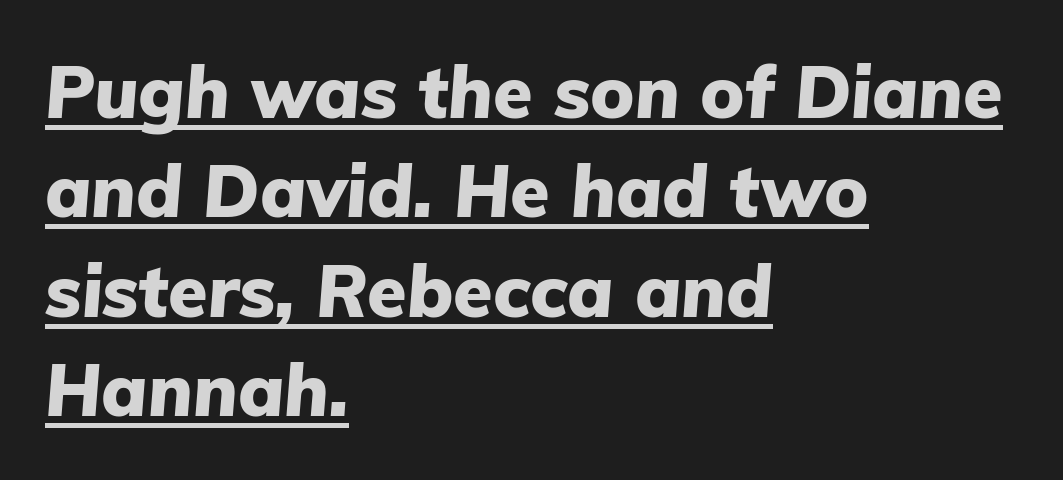
{"italic": "yes", "lean": "right", "slant_degrees": 5, "bold": "yes", "weight": "heavy", "width": "normal", "stroke_contrast": "low", "x_height": "medium", "monospaced": "no", "underline": "yes", "align": "left", "line_spacing": "normal", "line_spacing_ratio": 1.38, "letter_spacing": "normal", "letter_spacing_em": 0.0, "glyph_px": 72}
